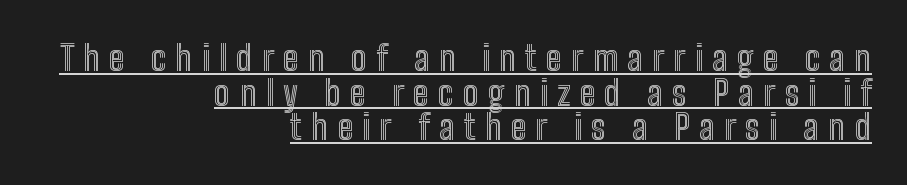
The image shows 35 px condensed type, upright; set right-aligned, tight line spacing (0.99x), unusually wide letter spacing (+0.27 em), underlined; a medium x-height.
